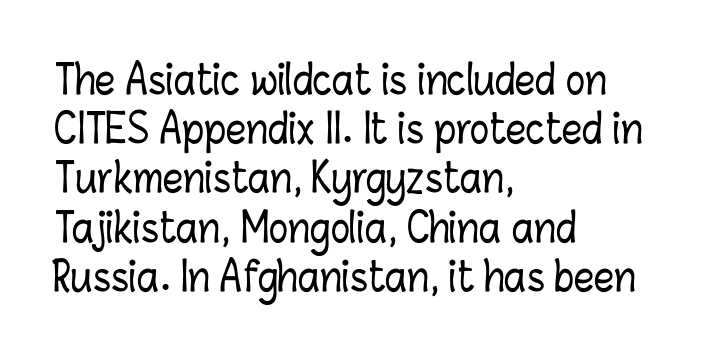
{"italic": "no", "width": "condensed", "stroke_contrast": "low", "x_height": "medium", "monospaced": "no", "underline": "no", "align": "left", "line_spacing_ratio": 1.23, "letter_spacing": "normal", "letter_spacing_em": 0.0, "glyph_px": 40}
